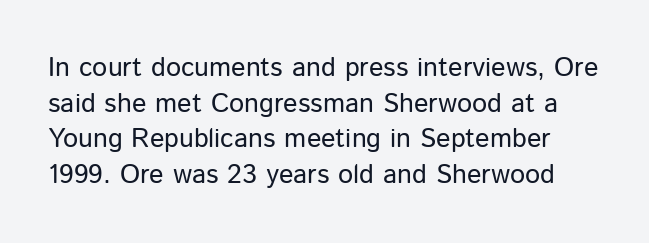
{"italic": "no", "bold": "no", "underline": "no", "line_spacing": "normal", "line_spacing_ratio": 1.32, "letter_spacing": "normal", "letter_spacing_em": 0.0, "glyph_px": 27}
